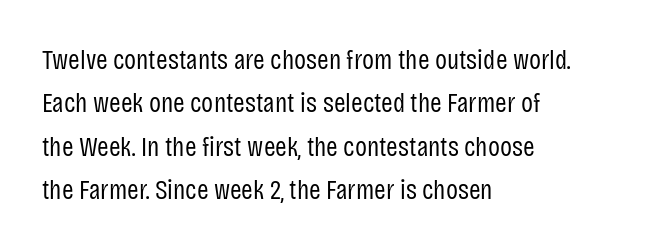
{"serif": "no", "italic": "no", "bold": "no", "weight": "regular", "width": "condensed", "stroke_contrast": "low", "x_height": "large", "monospaced": "no", "underline": "no", "align": "left", "line_spacing": "normal", "line_spacing_ratio": 1.55, "letter_spacing": "normal", "letter_spacing_em": 0.0, "glyph_px": 28}
